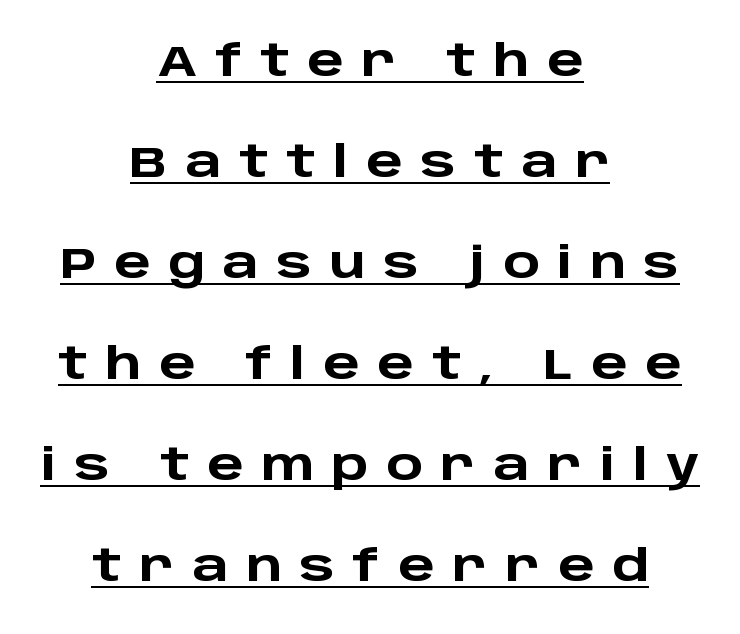
The specimen includes a rule beneath the text block's lines. Note: no serifs on the glyphs. Is there any slant? The stems are plumb. Look at the tracking — it's clearly loosened, letters drifting apart.
